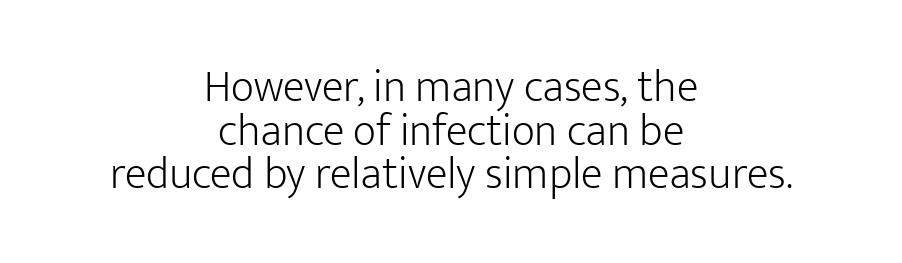
Q: Is the text bold? A: No.
Q: Is the text italic (slanted)? A: No, it is upright.
Q: Is the typeface a serif or a sans-serif typeface? A: Sans-serif.
Q: Is the text underlined? A: No.
Q: How is the paragraph aligned? A: Centered.
Q: Is the spacing between letters normal or unusually wide? A: Normal.
Q: Is the spacing between lines tight, normal or loose? A: Tight.
Q: Width (condensed, normal, or wide)? A: Normal.
Q: Stroke contrast? A: Low.
Q: x-height? A: Medium.
Q: Monospaced? A: No.
